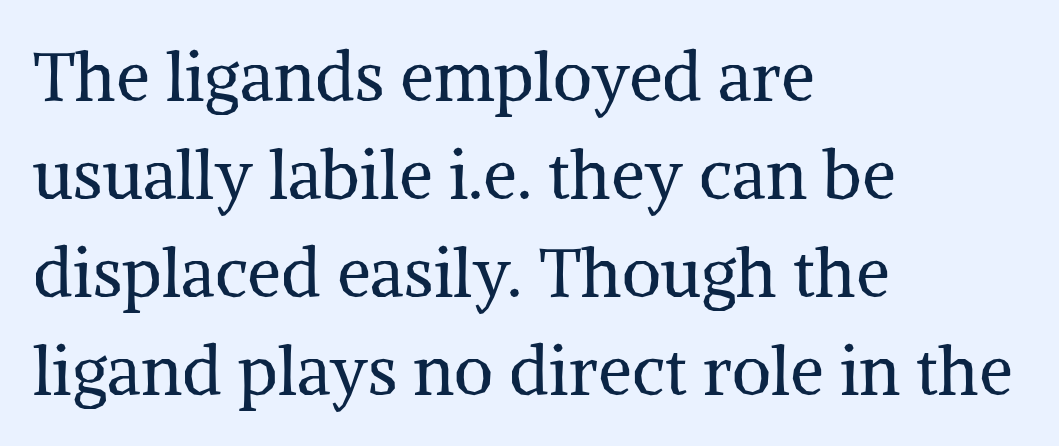
The image shows 68 px regular-weight serif type, upright; set left-aligned, normal line spacing (1.44x), normal letter spacing, not underlined; medium stroke contrast and a medium x-height.
